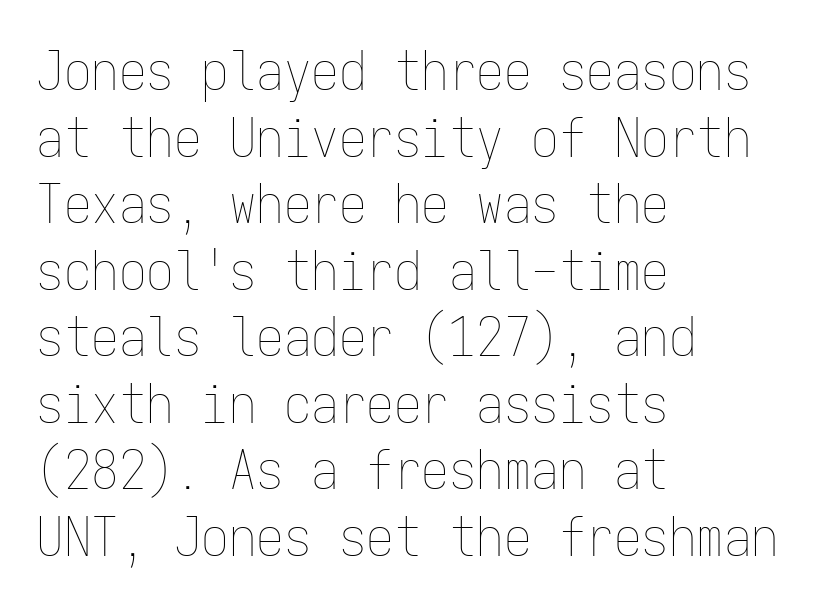
Q: Is the text bold? A: No.
Q: Is the text italic (slanted)? A: No, it is upright.
Q: Is the text underlined? A: No.
Q: How is the paragraph aligned? A: Left-aligned.
Q: Is the spacing between letters normal or unusually wide? A: Normal.
Q: Width (condensed, normal, or wide)? A: Condensed.
Q: Stroke contrast? A: Low.
Q: x-height? A: Medium.
Q: Monospaced? A: Yes.
